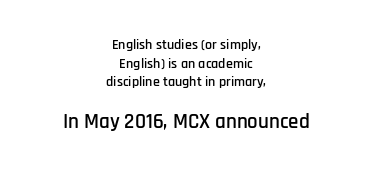
A student would notice the bottom passage is typeset larger than what precedes it. Designer's note — italics off, roman on. Here the glyphs are tracked normally, forming tight word shapes. If you folded the block vertically in half, each line would mirror itself in length.
